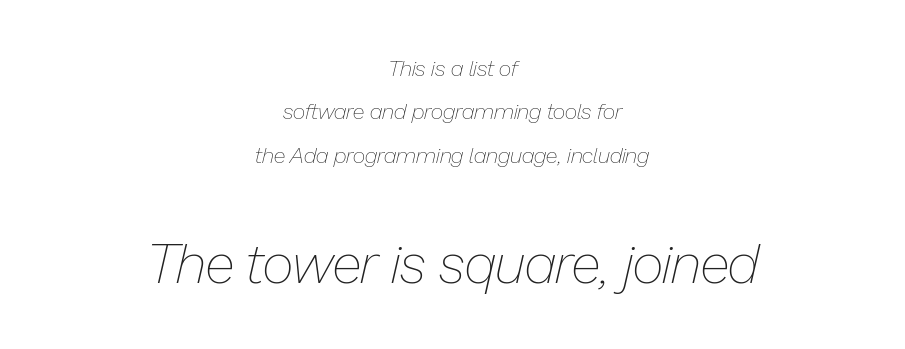
The image shows 55 px thin type, italic (leaning right); set centered, loose line spacing (1.97x), normal letter spacing, not underlined; the second (bottom) block is 2.5x larger; low stroke contrast and a medium x-height.
